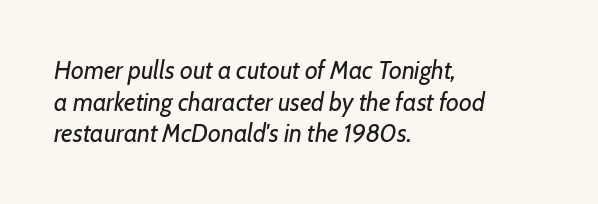
The image shows 25 px text type, italic (leaning right); set left-aligned, normal line spacing (1.27x), normal letter spacing, not underlined.
